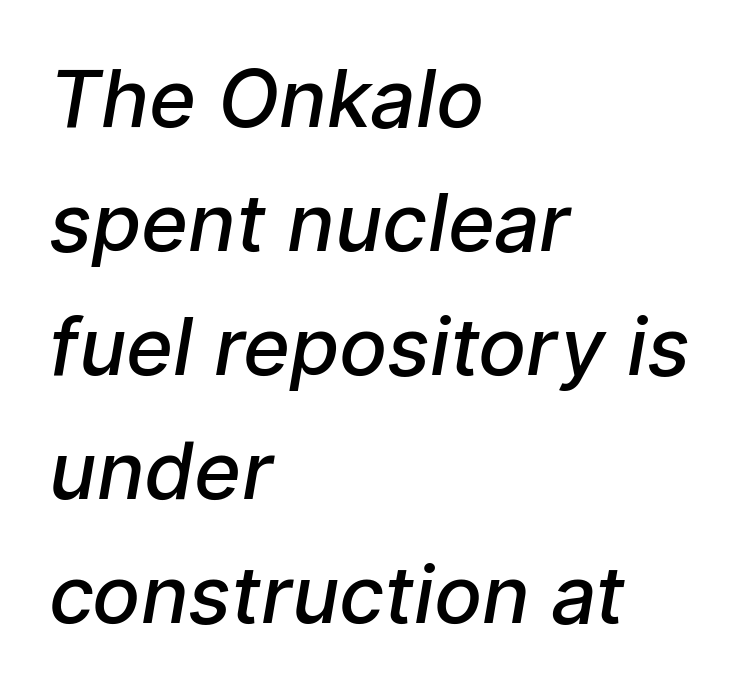
{"serif": "no", "bold": "semi", "weight": "semibold", "width": "normal", "stroke_contrast": "low", "x_height": "medium", "monospaced": "no", "underline": "no", "align": "left", "line_spacing": "normal", "line_spacing_ratio": 1.55, "letter_spacing": "normal", "letter_spacing_em": 0.0, "glyph_px": 80}
